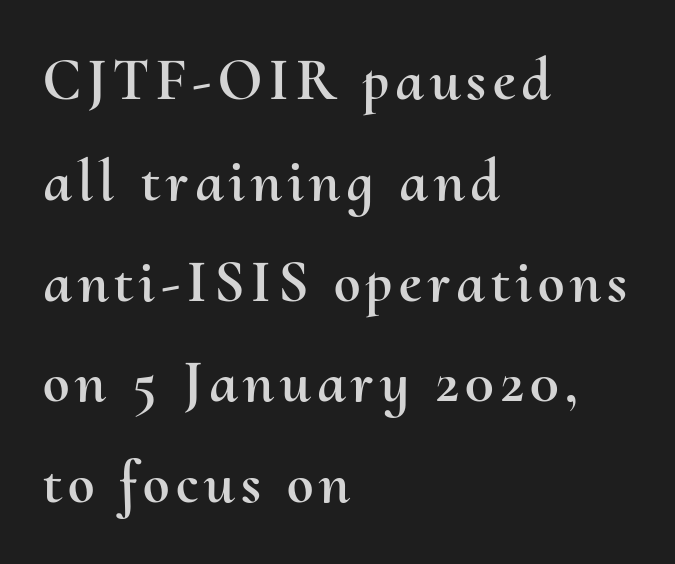
Interline gaps are of average width in this sample. Is there any slant? The stems are plumb. The passage shown is typed in a proportional face where columns would drift. The zone under the glyphs is completely vacant. Line starts are locked; line ends wander.
